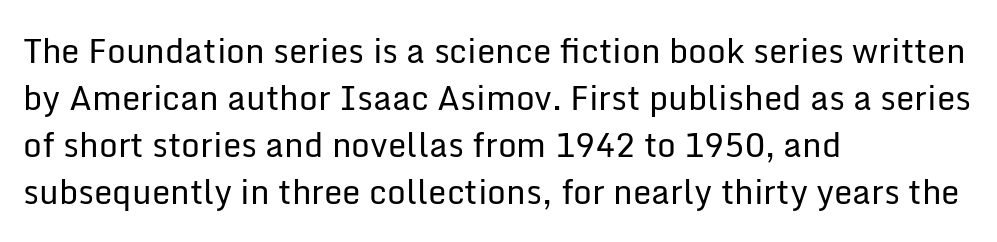
Check the space under the baseline: it is left empty. This sample has the flowing, uneven cadence of proportional lettering. Here the glyphs are tracked normally, forming tight word shapes. No extra ink here — the face is not bold. These lines stack with their left ends in a neat column. The rendering uses a moderate line-height, typical for paragraphs.
